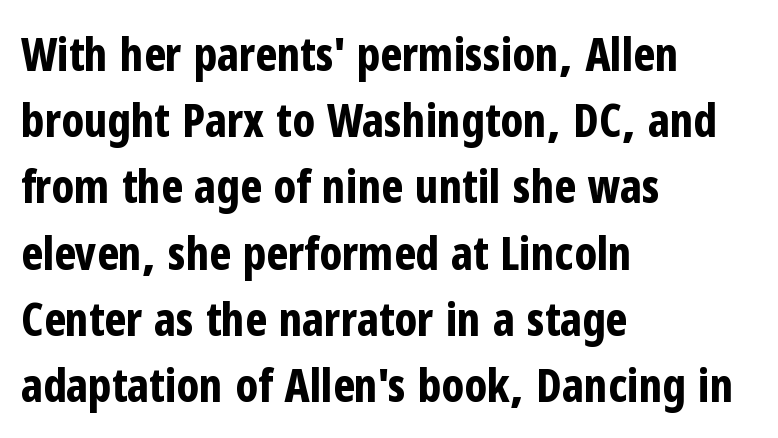
Is there much room between lines? A standard amount, neither cramped nor airy. Observe the absence of serifs on each vertical stroke in this sample. Rendered with straight, roman letterforms. Reading down the block, your eye returns to a fixed left position each line. Each letter keeps its own natural width here, so spacing adapts to shape. This rendering leaves character spacing at its baseline value.
